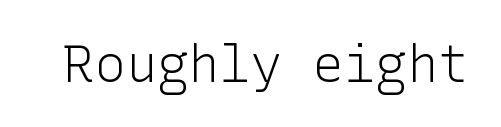
{"serif": "no", "italic": "no", "bold": "no", "weight": "light", "width": "normal", "stroke_contrast": "low", "x_height": "medium", "underline": "no", "letter_spacing": "normal", "letter_spacing_em": 0.0, "glyph_px": 52}
